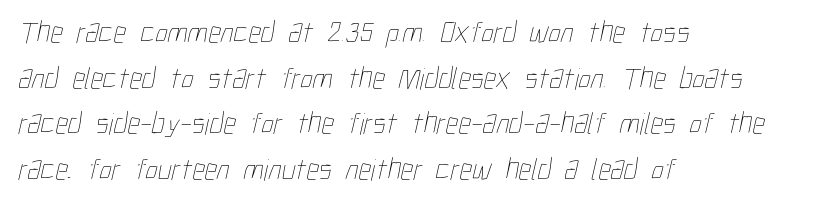
{"bold": "no", "weight": "thin", "width": "condensed", "stroke_contrast": "low", "x_height": "medium", "monospaced": "no", "underline": "no", "align": "left", "line_spacing": "normal", "line_spacing_ratio": 1.47, "letter_spacing": "normal", "letter_spacing_em": 0.0, "glyph_px": 31}
